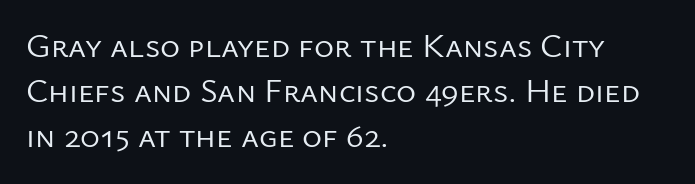
The image shows 34 px regular-weight sans-serif type, upright; set left-aligned, normal line spacing (1.33x), normal letter spacing, not underlined; low stroke contrast and a medium x-height.
